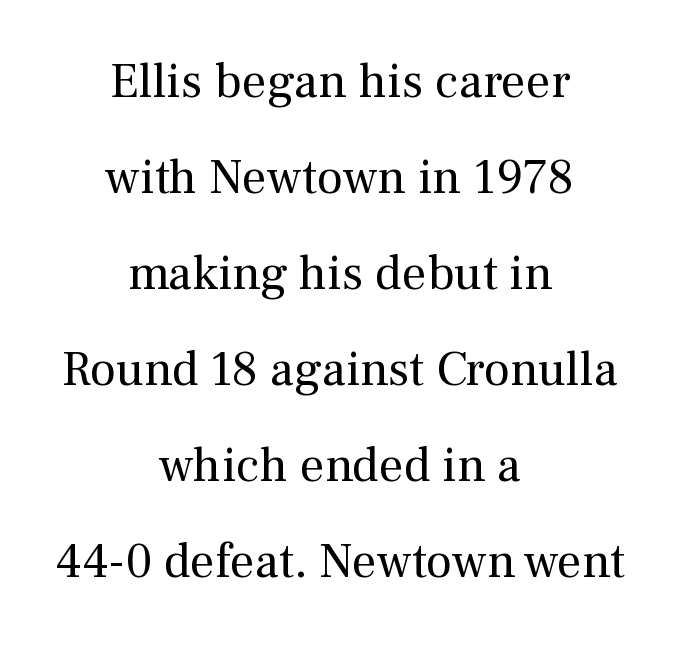
If you drew a line through each stem, it would be perfectly vertical. Caption: standard tracking, unaltered. Observe the serifs anchoring each vertical stroke in this sample. Stems and bowls with no extra thickness — not bold. The space between consecutive lines is lavish. Looks like regular typesetting: each glyph gets only the width it needs.
